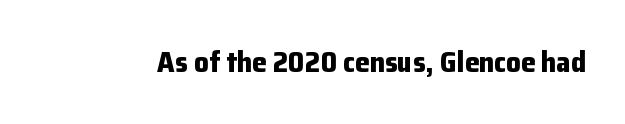
The image shows 29 px bold sans-serif type, upright; set normal letter spacing, not underlined; low stroke contrast and a medium x-height.
